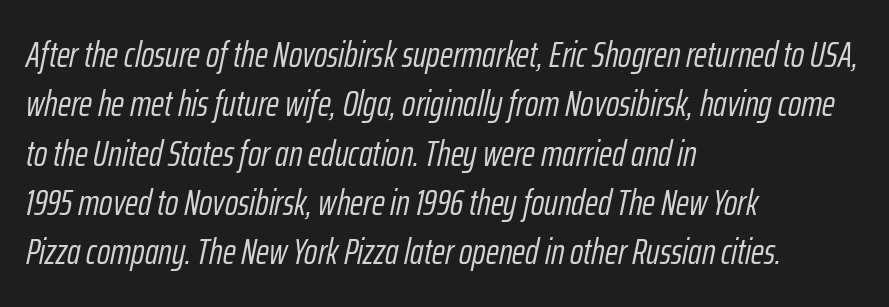
Q: Is the text bold? A: No.
Q: Is the text italic (slanted)? A: Yes, it leans right by about 12 degrees.
Q: Is the text underlined? A: No.
Q: How is the paragraph aligned? A: Left-aligned.
Q: Is the spacing between letters normal or unusually wide? A: Normal.
Q: Is the spacing between lines tight, normal or loose? A: Normal.
Q: Width (condensed, normal, or wide)? A: Condensed.
Q: Stroke contrast? A: Low.
Q: x-height? A: Medium.
Q: Monospaced? A: No.
